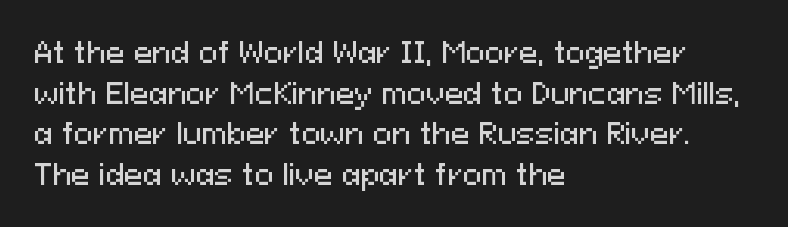
Q: Is the text italic (slanted)? A: No, it is upright.
Q: Is the typeface a serif or a sans-serif typeface? A: Sans-serif.
Q: Is the text underlined? A: No.
Q: How is the paragraph aligned? A: Left-aligned.
Q: Is the spacing between letters normal or unusually wide? A: Normal.
Q: Is the spacing between lines tight, normal or loose? A: Normal.
Q: Width (condensed, normal, or wide)? A: Normal.
Q: Stroke contrast? A: Medium.
Q: x-height? A: Medium.
Q: Monospaced? A: No.
